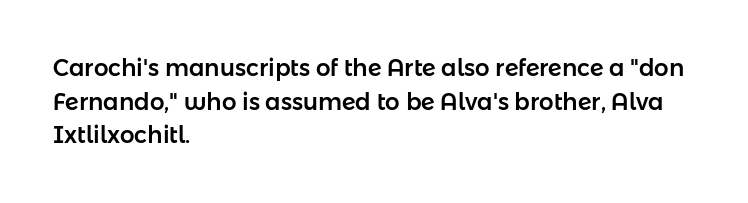
Notice how the passage keeps a crisp vertical edge on the left only. Ascenders rise straight up at ninety degrees. The passage shown is not underscored anywhere. Tracking value appears to be zero — textbook default spacing.
